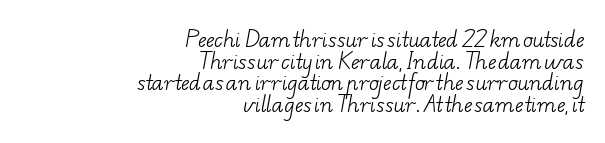
{"bold": "no", "underline": "no", "align": "right", "line_spacing": "tight", "line_spacing_ratio": 1.08, "letter_spacing": "normal", "letter_spacing_em": 0.0, "glyph_px": 20}
